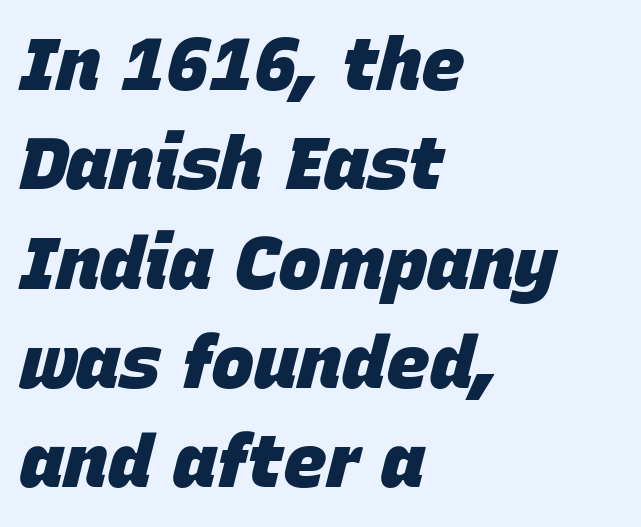
The image shows 73 px heavy type, italic (leaning right); set left-aligned, normal line spacing (1.36x), normal letter spacing, not underlined; low stroke contrast and a large x-height.
